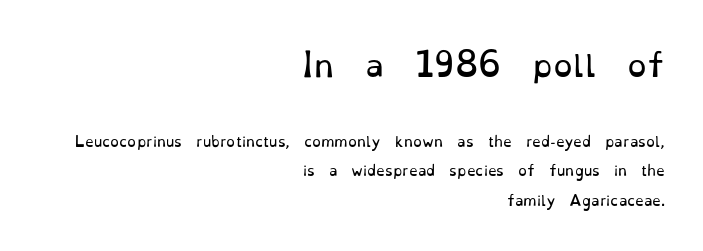
The image shows 31 px regular-weight type, upright; set right-aligned, loose line spacing (2.12x), normal letter spacing, not underlined; the first (top) block is 2.21x larger; low stroke contrast and a small x-height.
